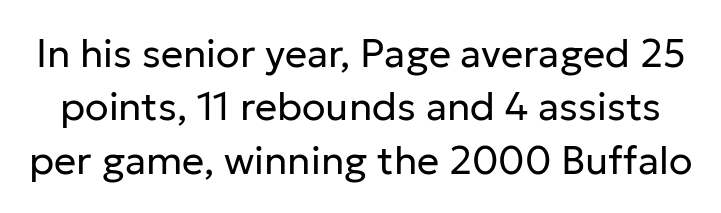
The image shows 39 px regular-weight sans-serif type, upright; set normal line spacing (1.37x), normal letter spacing, not underlined; low stroke contrast and a medium x-height.
